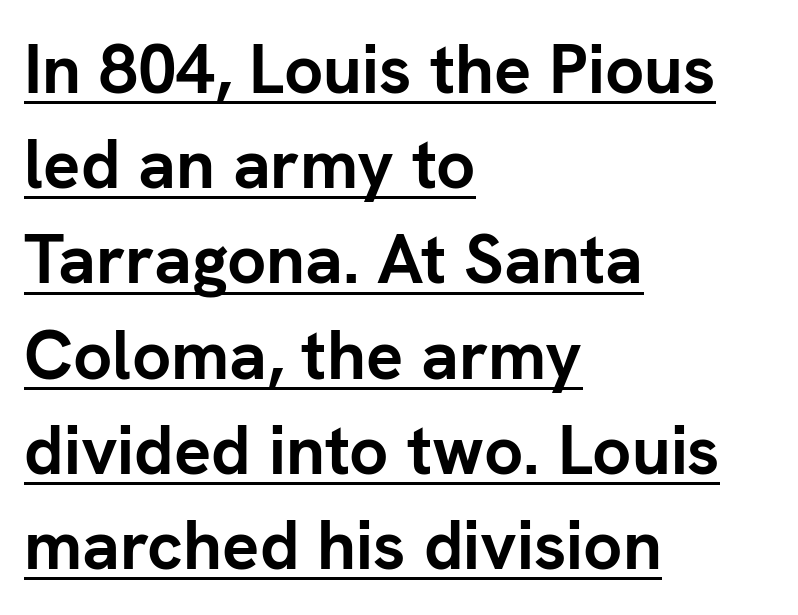
Q: Is the text bold? A: Yes.
Q: Is the text italic (slanted)? A: No, it is upright.
Q: Is the typeface a serif or a sans-serif typeface? A: Sans-serif.
Q: Is the text underlined? A: Yes.
Q: How is the paragraph aligned? A: Left-aligned.
Q: Is the spacing between letters normal or unusually wide? A: Normal.
Q: Is the spacing between lines tight, normal or loose? A: Normal.
Q: Width (condensed, normal, or wide)? A: Normal.
Q: Stroke contrast? A: Low.
Q: x-height? A: Medium.
Q: Monospaced? A: No.
